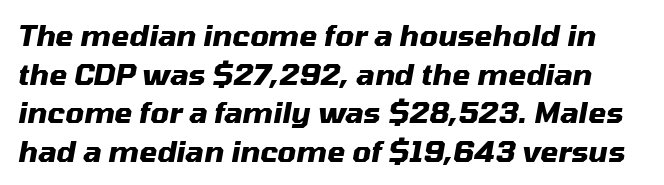
Q: Is the text bold? A: Yes.
Q: Is the text italic (slanted)? A: Yes, it leans right by about 10 degrees.
Q: Is the text underlined? A: No.
Q: Is the spacing between letters normal or unusually wide? A: Normal.
Q: Is the spacing between lines tight, normal or loose? A: Normal.
Q: Width (condensed, normal, or wide)? A: Normal.
Q: Stroke contrast? A: Medium.
Q: x-height? A: Medium.
Q: Monospaced? A: No.
